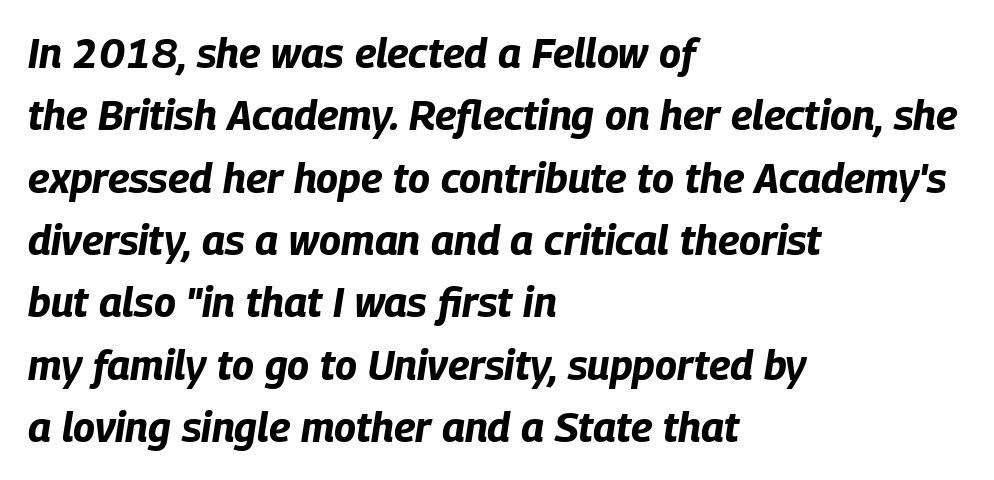
The image shows 41 px bold, condensed type, italic (leaning right); set left-aligned, normal line spacing (1.52x), normal letter spacing, not underlined; low stroke contrast and a large x-height.
